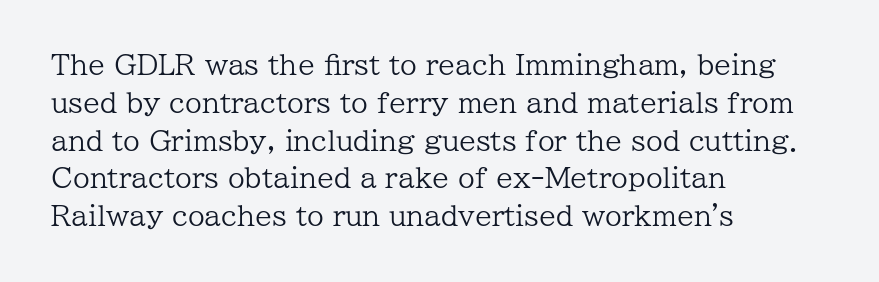
The image shows 27 px text type, upright; set left-aligned, normal line spacing (1.4x), normal letter spacing, not underlined.
